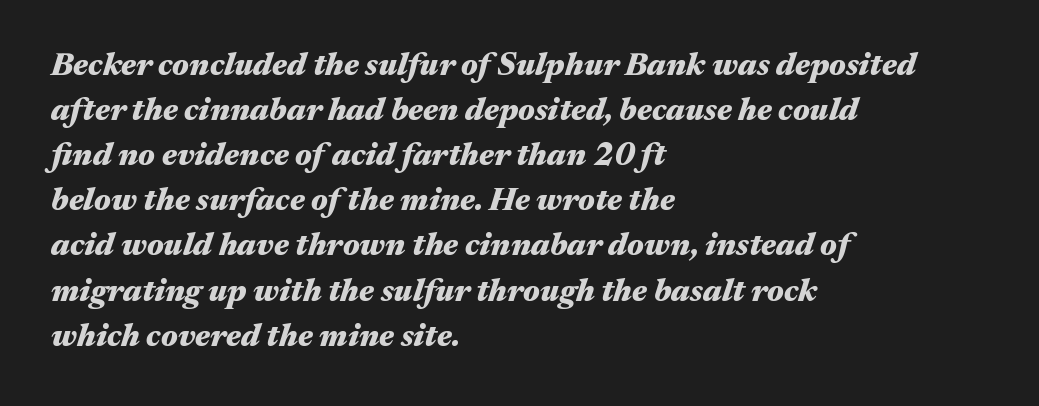
The image shows 32 px heavy, wide type, italic (leaning right); set left-aligned, normal line spacing (1.41x), normal letter spacing, not underlined; medium stroke contrast and a medium x-height.
